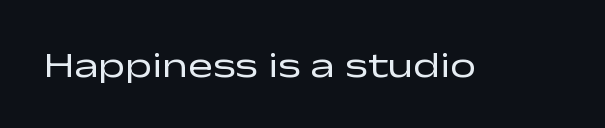
{"serif": "no", "italic": "no", "bold": "no", "weight": "regular", "width": "wide", "stroke_contrast": "low", "x_height": "medium", "monospaced": "no", "underline": "no", "letter_spacing": "normal", "letter_spacing_em": 0.0, "glyph_px": 37}
